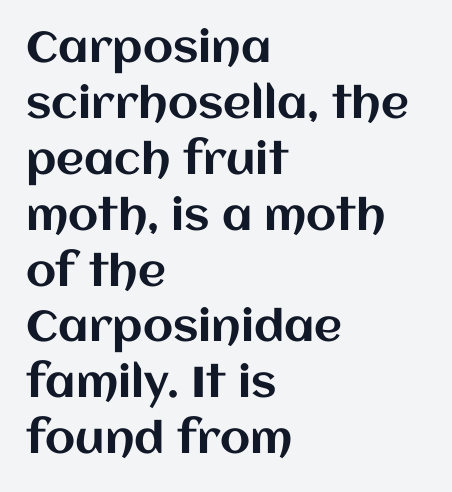
Reading down the block, your eye returns to a fixed left position each line. Regular leading. Notice how the stems are strictly vertical — no italics here. Here the designer chose a conventional face with non-uniform glyph widths.
